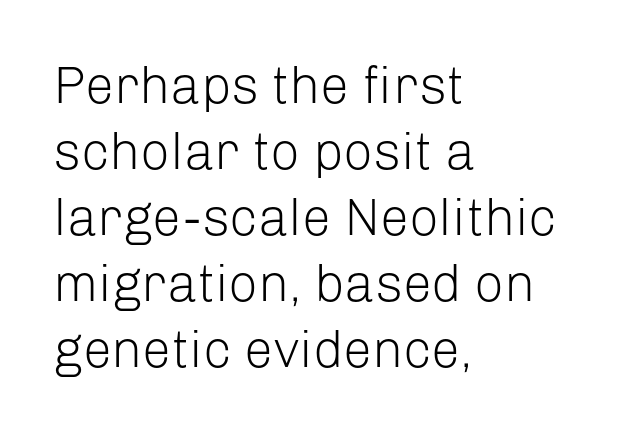
Decoration check: the copy has no underline. Serif or sans? Sans — the stroke terminals are bare. There is no visible air inserted between adjacent glyphs. Leading matches the norm, producing a regular column.
